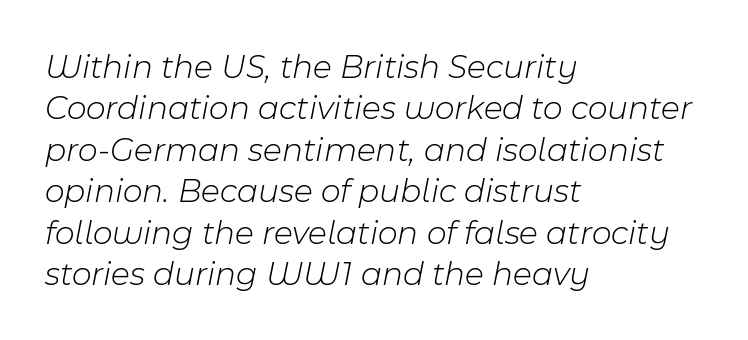
Q: Is the text bold? A: No.
Q: Is the text italic (slanted)? A: Yes, it leans right by about 11 degrees.
Q: Is the text underlined? A: No.
Q: How is the paragraph aligned? A: Left-aligned.
Q: Is the spacing between letters normal or unusually wide? A: Normal.
Q: Width (condensed, normal, or wide)? A: Normal.
Q: Stroke contrast? A: Low.
Q: x-height? A: Medium.
Q: Monospaced? A: No.
